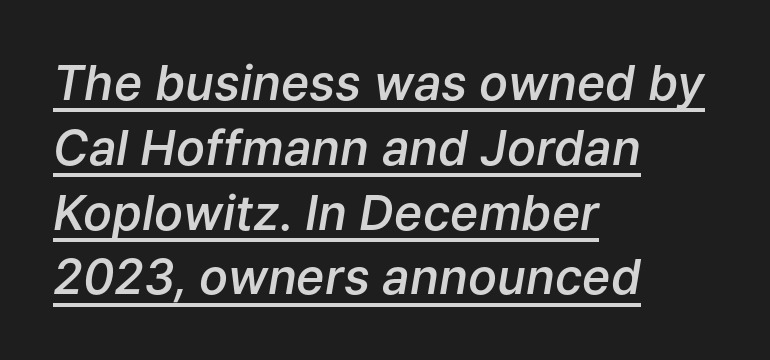
Q: Is the text bold? A: Semi-bold.
Q: Is the text italic (slanted)? A: Yes, it leans right by about 9 degrees.
Q: Is the text underlined? A: Yes.
Q: How is the paragraph aligned? A: Left-aligned.
Q: Is the spacing between letters normal or unusually wide? A: Normal.
Q: Is the spacing between lines tight, normal or loose? A: Normal.
Q: Width (condensed, normal, or wide)? A: Normal.
Q: Stroke contrast? A: Low.
Q: x-height? A: Medium.
Q: Monospaced? A: No.
